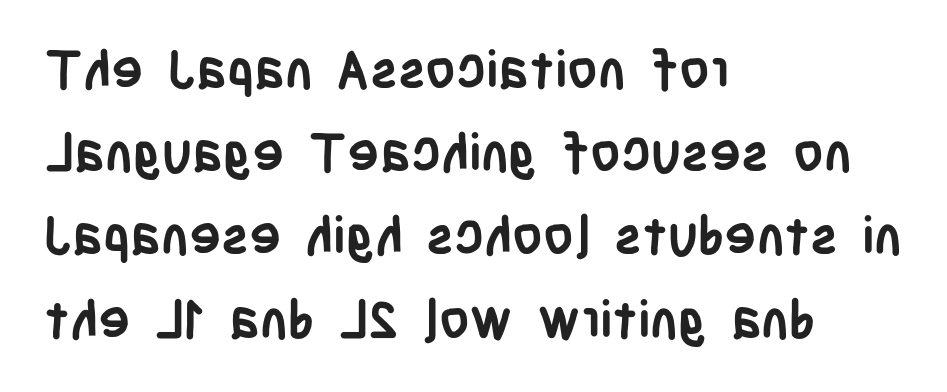
The image shows 53 px semibold, condensed sans-serif type, upright; set left-aligned, normal line spacing (1.57x), normal letter spacing, not underlined; low stroke contrast and a large x-height.
